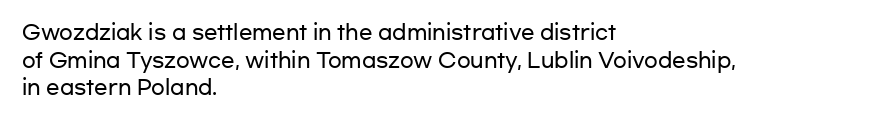
The block of text has a typical density, with ordinary space between rows. The letters stand straight up with perfectly vertical stems. Line starts are locked; line ends wander. Between one letter and the next there's only the usual sliver of space. Type without underlining.
